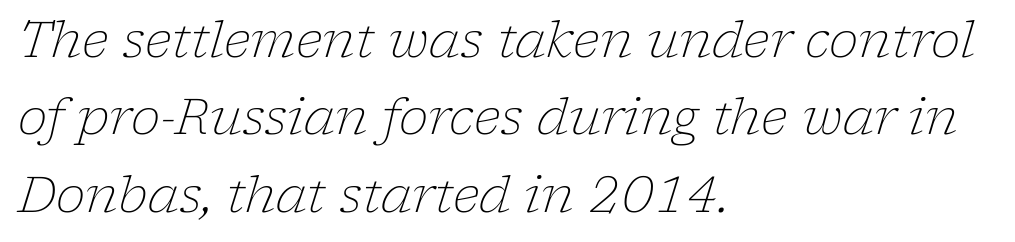
The gap between lines stays unmarked. This sample is left-justified, so line endings fall wherever the words run out. Old-style or modern, the face here clearly has serifs. In terms of leading, this rendering sits right in the middle.
